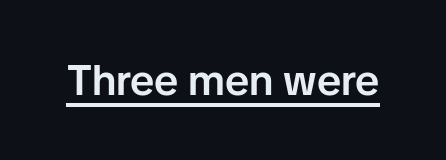
Q: Is the text bold? A: Semi-bold.
Q: Is the text italic (slanted)? A: No, it is upright.
Q: Is the typeface a serif or a sans-serif typeface? A: Sans-serif.
Q: Is the text underlined? A: Yes.
Q: Is the spacing between letters normal or unusually wide? A: Normal.
Q: Width (condensed, normal, or wide)? A: Normal.
Q: Stroke contrast? A: Low.
Q: x-height? A: Medium.
Q: Monospaced? A: No.
